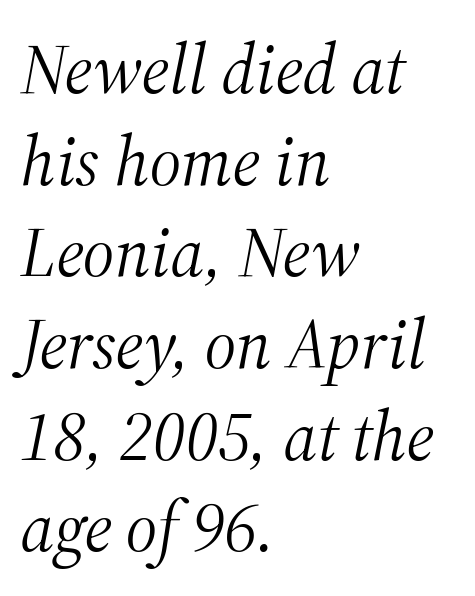
Q: Is the text bold? A: No.
Q: Is the text italic (slanted)? A: Yes, it leans right by about 12 degrees.
Q: Is the typeface a serif or a sans-serif typeface? A: Serif.
Q: Is the text underlined? A: No.
Q: How is the paragraph aligned? A: Left-aligned.
Q: Is the spacing between letters normal or unusually wide? A: Normal.
Q: Is the spacing between lines tight, normal or loose? A: Normal.
Q: Width (condensed, normal, or wide)? A: Normal.
Q: Stroke contrast? A: Medium.
Q: x-height? A: Medium.
Q: Monospaced? A: No.
